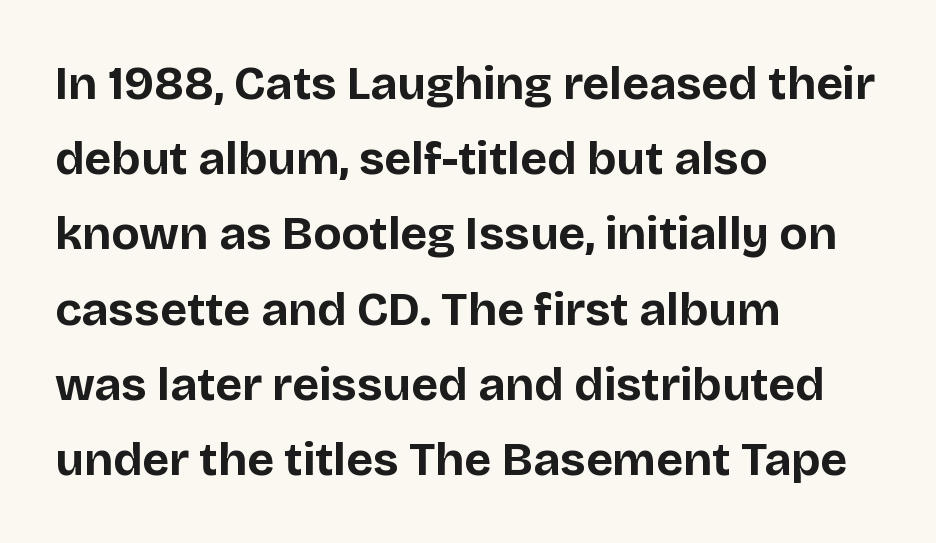
This sample has the flowing, uneven cadence of proportional lettering. What's the leading like? Ordinary, nothing unusual. Ascenders rise straight up at ninety degrees. Heft: maximum for text — a bold.
